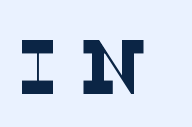
The image shows 77 px thin serif type; set unusually wide letter spacing (+0.26 em), not underlined; low stroke contrast and a large x-height.
